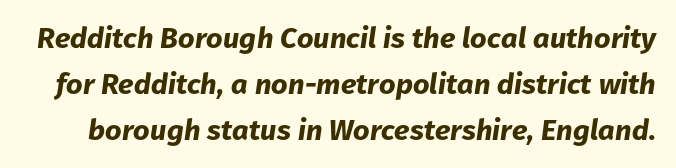
Q: Is the text bold? A: Yes.
Q: Is the text italic (slanted)? A: Yes, it leans right by about 8 degrees.
Q: Is the text underlined? A: No.
Q: Is the spacing between letters normal or unusually wide? A: Normal.
Q: Is the spacing between lines tight, normal or loose? A: Normal.
Q: Width (condensed, normal, or wide)? A: Normal.
Q: Stroke contrast? A: Low.
Q: x-height? A: Medium.
Q: Monospaced? A: No.
